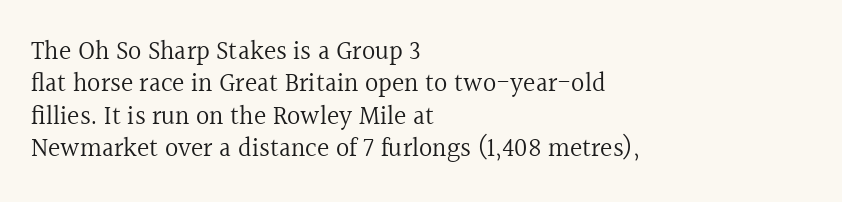
Line spacing here is normal. Nobody touched the tracking dial on this one. Quick note: underline off. Designer's note — italics off, roman on. The lines are quadded left.
